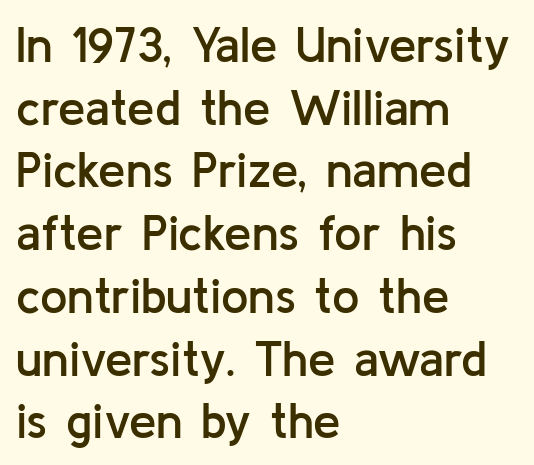
Q: Is the text bold? A: Semi-bold.
Q: Is the text italic (slanted)? A: No, it is upright.
Q: Is the typeface a serif or a sans-serif typeface? A: Sans-serif.
Q: Is the text underlined? A: No.
Q: How is the paragraph aligned? A: Left-aligned.
Q: Is the spacing between letters normal or unusually wide? A: Normal.
Q: Is the spacing between lines tight, normal or loose? A: Normal.
Q: Width (condensed, normal, or wide)? A: Normal.
Q: Stroke contrast? A: Low.
Q: x-height? A: Medium.
Q: Monospaced? A: No.
